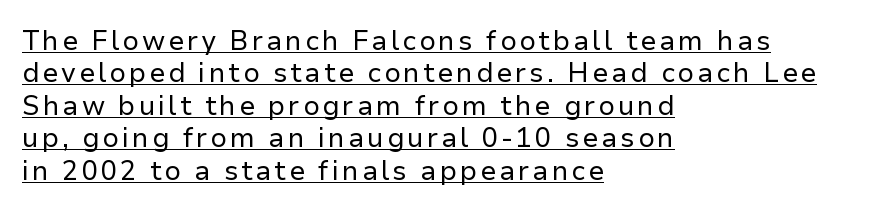
Check the space under the baseline: a stroke is drawn there. All the whitespace from short lines collects on the right. This is not heavy type; no bold has been used. Italic: no, the glyphs are upright roman.
